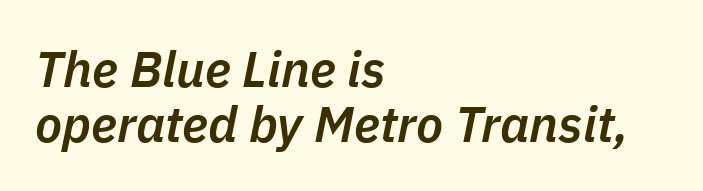
Q: Is the text bold? A: Semi-bold.
Q: Is the text italic (slanted)? A: Yes, it leans right by about 11 degrees.
Q: Is the text underlined? A: No.
Q: How is the paragraph aligned? A: Left-aligned.
Q: Is the spacing between letters normal or unusually wide? A: Normal.
Q: Is the spacing between lines tight, normal or loose? A: Tight.
Q: Width (condensed, normal, or wide)? A: Normal.
Q: Stroke contrast? A: Low.
Q: x-height? A: Medium.
Q: Monospaced? A: No.
